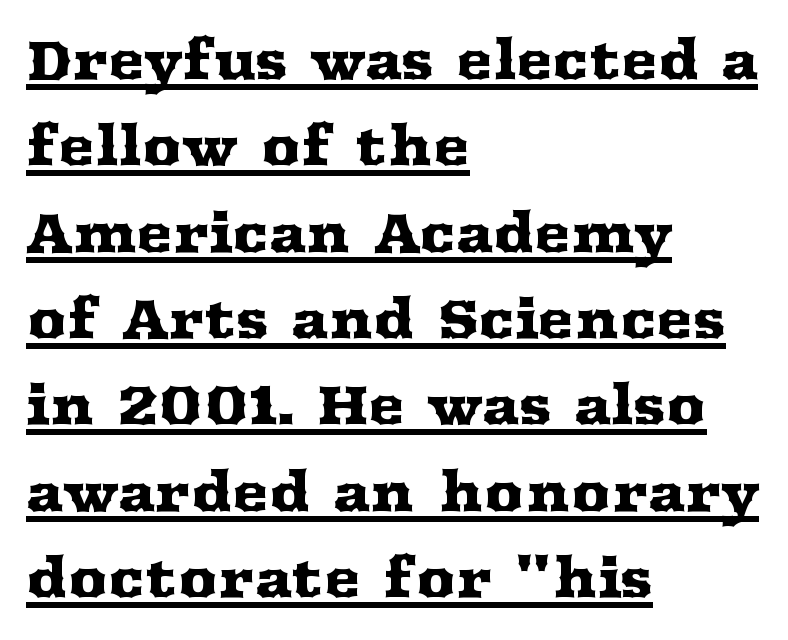
Q: Is the text italic (slanted)? A: No, it is upright.
Q: Is the typeface a serif or a sans-serif typeface? A: Serif.
Q: Is the text underlined? A: Yes.
Q: How is the paragraph aligned? A: Left-aligned.
Q: Is the spacing between letters normal or unusually wide? A: Normal.
Q: Is the spacing between lines tight, normal or loose? A: Normal.
Q: Width (condensed, normal, or wide)? A: Wide.
Q: Stroke contrast? A: Medium.
Q: x-height? A: Medium.
Q: Monospaced? A: No.
